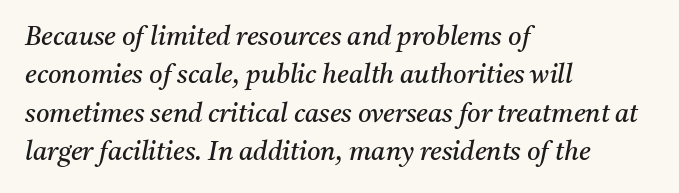
Descenders hang freely into open space. The passage shown stacks its lines at a standard gap. Casual observation: everything's shoved over to the left. Emphasis-style slanted type is in use. Weight class: somewhere from thin through regular. Students, note that the glyphs here touch the page at normal intervals.
